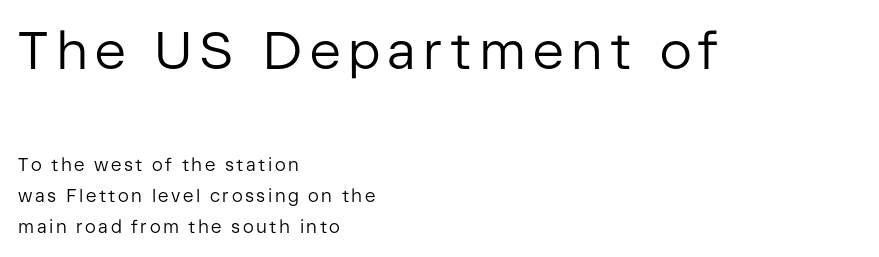
The image shows 53 px regular-weight sans-serif type, upright; set left-aligned, line spacing 1.74x, not underlined; the first (top) block is 2.94x larger; low stroke contrast and a medium x-height.
